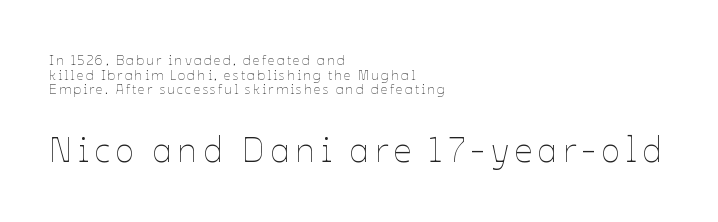
{"italic": "no", "bold": "no", "weight": "thin", "width": "normal", "stroke_contrast": "low", "x_height": "medium", "monospaced": "no", "underline": "no", "align": "left", "line_spacing": "tight", "line_spacing_ratio": 1.04, "larger_block": "second", "size_ratio": 2.57, "glyph_px": 36}
